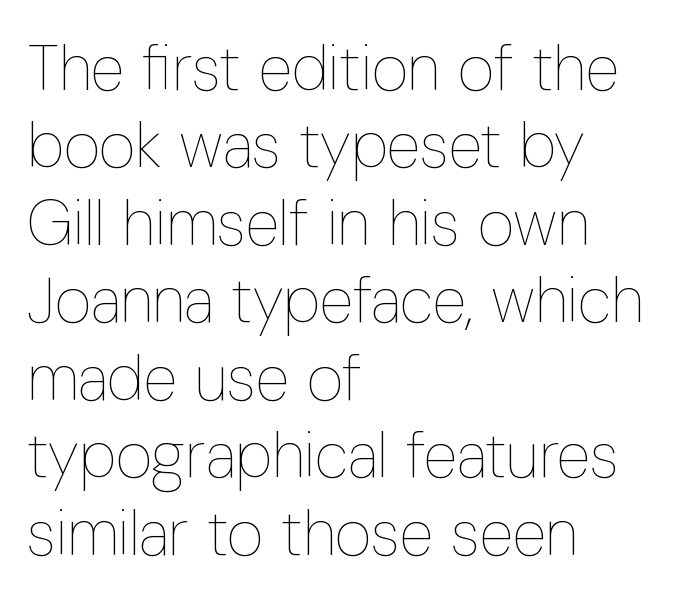
Character widths vary here, with narrow letters taking less room than wide ones. Notice how the stems are strictly vertical — no italics here. Quick note: underline off. Bold? No — there's no thickening of the strokes. Typeset ragged right — the left edge is the straight one.
